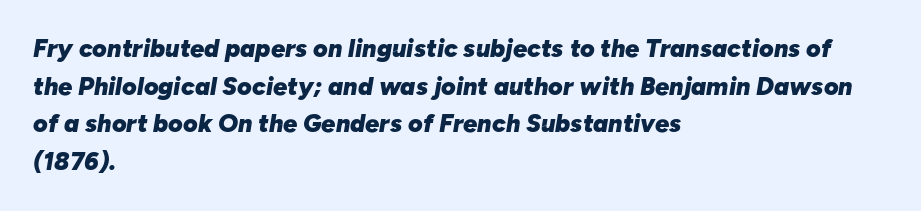
Caption: standard tracking, unaltered. These lines were composed using italics. Is there much room between lines? A standard amount, neither cramped nor airy. In CSS terms this would be text-align: left. Clear beneath every line of the passage.
